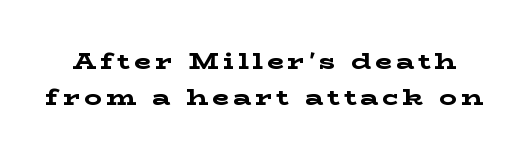
The image shows 22 px bold type, upright; set normal line spacing (1.65x), not underlined.
